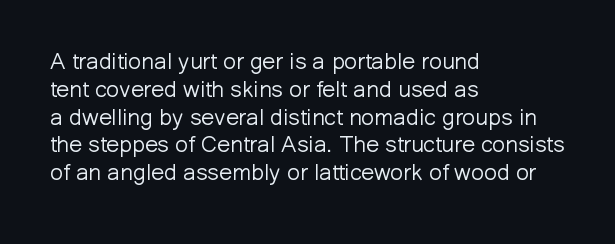
Italic: no, the glyphs are upright roman. Typeset ragged right — the left edge is the straight one. The gaps between neighbouring characters are ordinary and unremarkable. No letter is thick-stroked: the sample isn't bold. Lines of text with bare space underneath.
